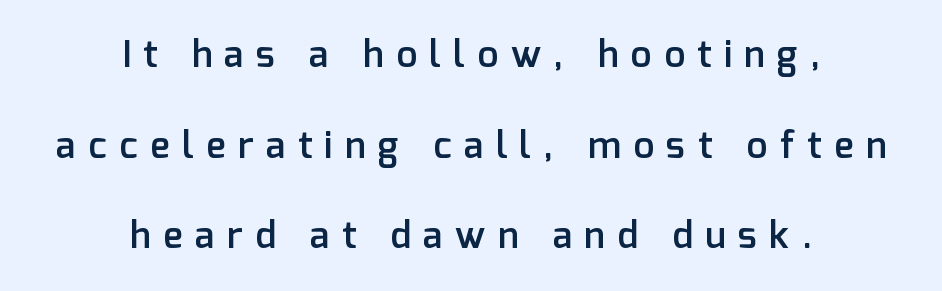
Q: Is the text bold? A: Semi-bold.
Q: Is the text italic (slanted)? A: No, it is upright.
Q: Is the typeface a serif or a sans-serif typeface? A: Sans-serif.
Q: Is the text underlined? A: No.
Q: How is the paragraph aligned? A: Centered.
Q: Is the spacing between letters normal or unusually wide? A: Unusually wide.
Q: Is the spacing between lines tight, normal or loose? A: Loose.
Q: Width (condensed, normal, or wide)? A: Normal.
Q: Stroke contrast? A: Low.
Q: x-height? A: Medium.
Q: Monospaced? A: No.
